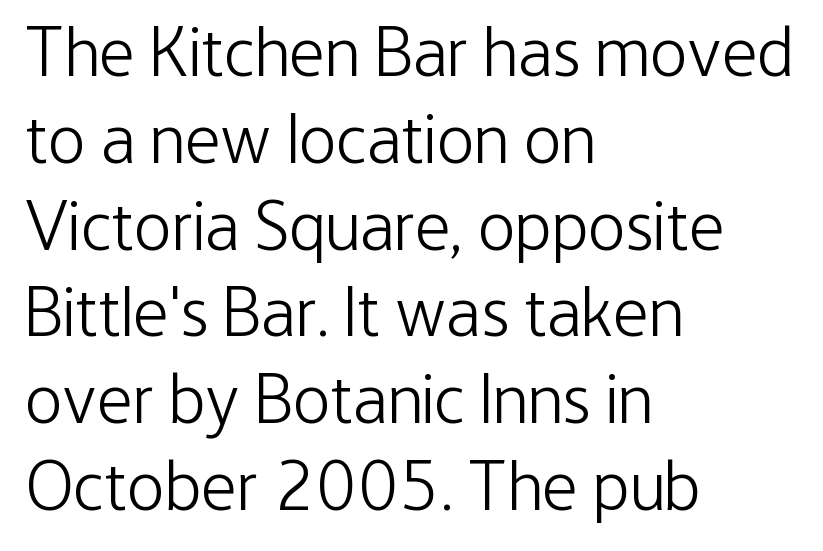
{"serif": "no", "italic": "no", "bold": "no", "weight": "light", "width": "condensed", "stroke_contrast": "low", "x_height": "medium", "monospaced": "no", "underline": "no", "align": "left", "line_spacing_ratio": 1.24, "letter_spacing": "normal", "letter_spacing_em": 0.0, "glyph_px": 70}
